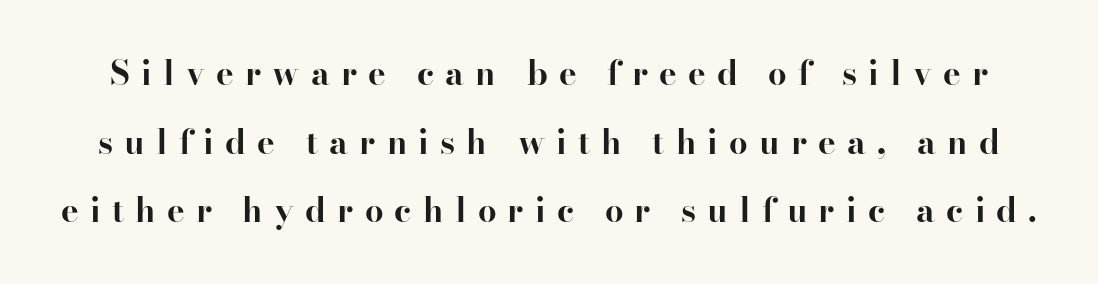
The image shows 33 px bold serif type, upright; set loose line spacing (2.08x), unusually wide letter spacing (+0.34 em), not underlined; high stroke contrast and a small x-height.
